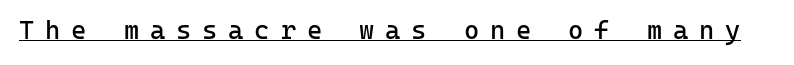
The image shows 26 px text type, upright; set unusually wide letter spacing (+0.42 em), underlined.
